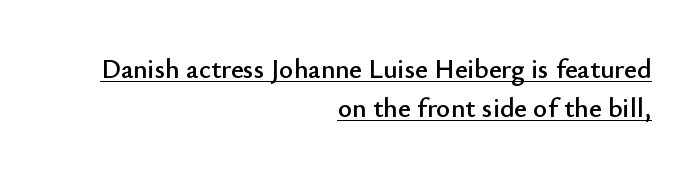
{"italic": "no", "underline": "yes", "align": "right", "line_spacing": "normal", "line_spacing_ratio": 1.45, "letter_spacing": "normal", "letter_spacing_em": 0.0, "glyph_px": 27}
